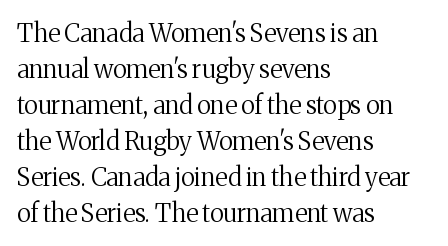
Q: Is the text bold? A: No.
Q: Is the text italic (slanted)? A: No, it is upright.
Q: Is the text underlined? A: No.
Q: How is the paragraph aligned? A: Left-aligned.
Q: Is the spacing between letters normal or unusually wide? A: Normal.
Q: Is the spacing between lines tight, normal or loose? A: Normal.
